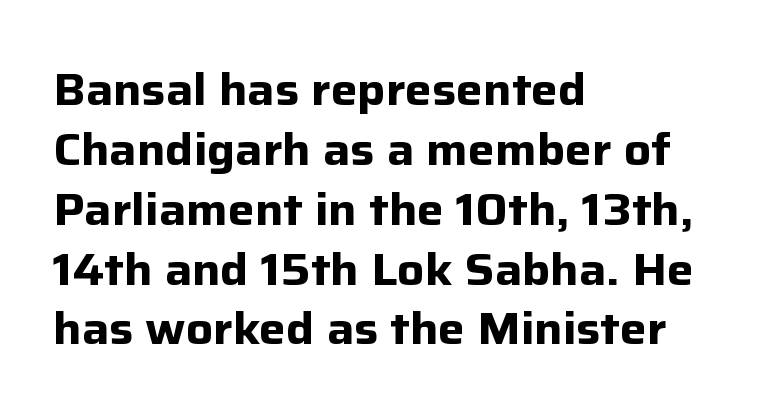
{"serif": "no", "italic": "no", "bold": "yes", "weight": "bold", "width": "normal", "stroke_contrast": "low", "x_height": "medium", "monospaced": "no", "underline": "no", "align": "left", "line_spacing": "normal", "line_spacing_ratio": 1.33, "letter_spacing": "normal", "letter_spacing_em": 0.0, "glyph_px": 45}
